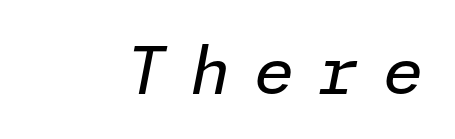
The image shows 65 px regular-weight type, italic (leaning right); set unusually wide letter spacing (+0.37 em), not underlined; low stroke contrast and a medium x-height.
